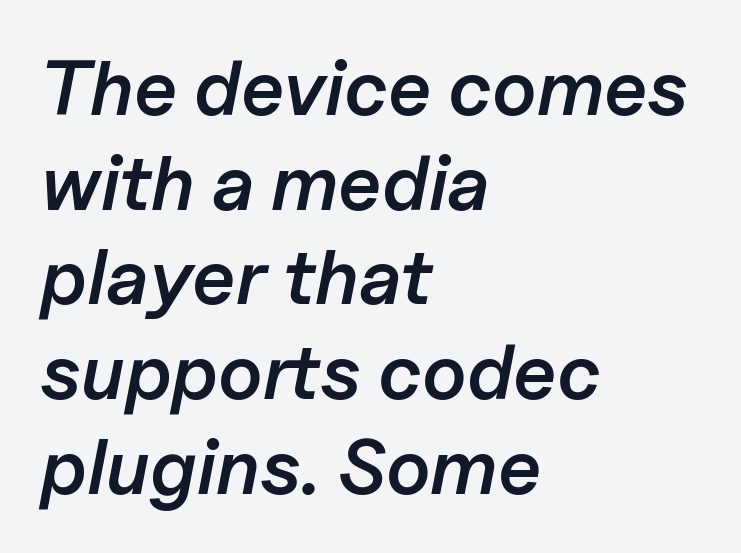
This sample is left-justified, so line endings fall wherever the words run out. Check under the words: just untouched page. Characters follow at the spacing the type designer built in. The letters advance in unequal steps, a hallmark of proportional type. How heavy is the stroke? Medium-heavy — a semibold, shy of bold.
